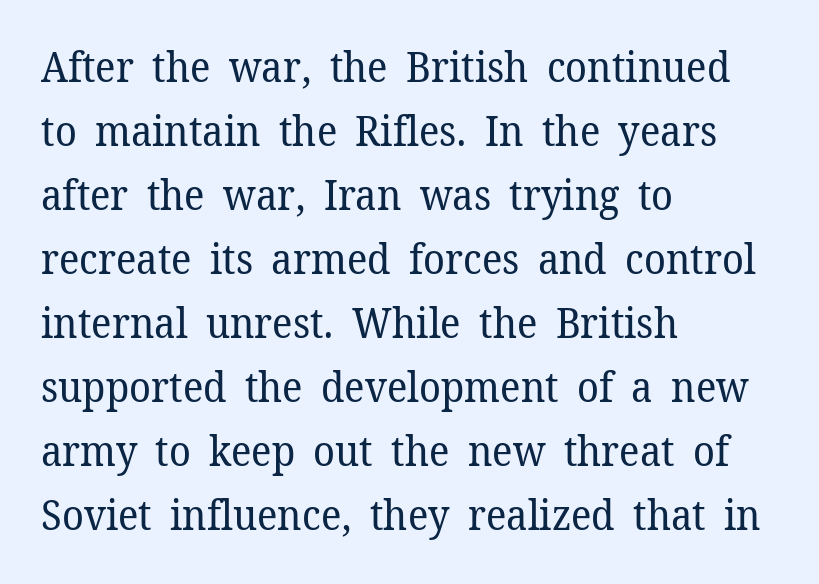
Line spacing here is normal. This is serif lettering, the kind often seen in printed books. Unlike italic type, these characters show no tilt at all. Short note: letters normally spaced. Letters have the restrained weight of plain body copy at most.
